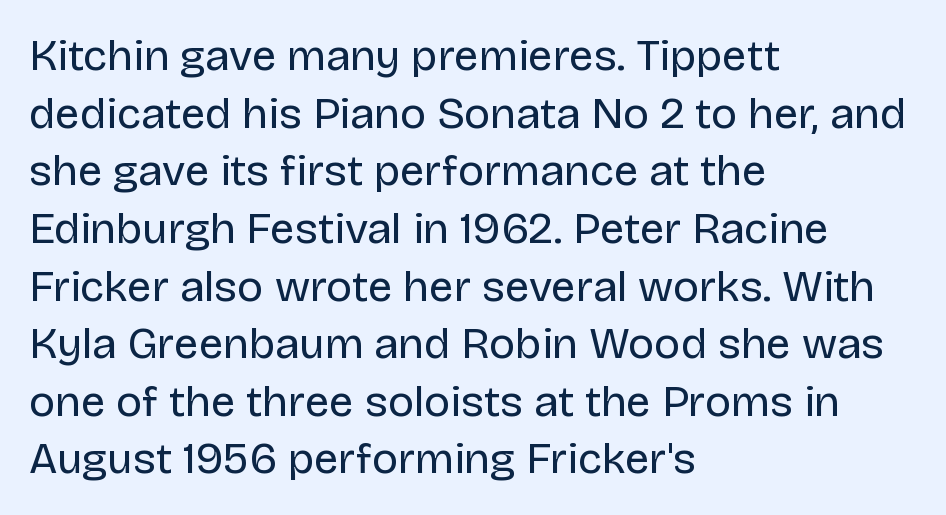
A typesetter would call this proportional, since set widths differ per character. No heavy texture on the line: the type isn't bold. This rendering employs a face without finishing strokes, i.e., a sans-serif. Every stem runs plumb, perpendicular to the baseline.
